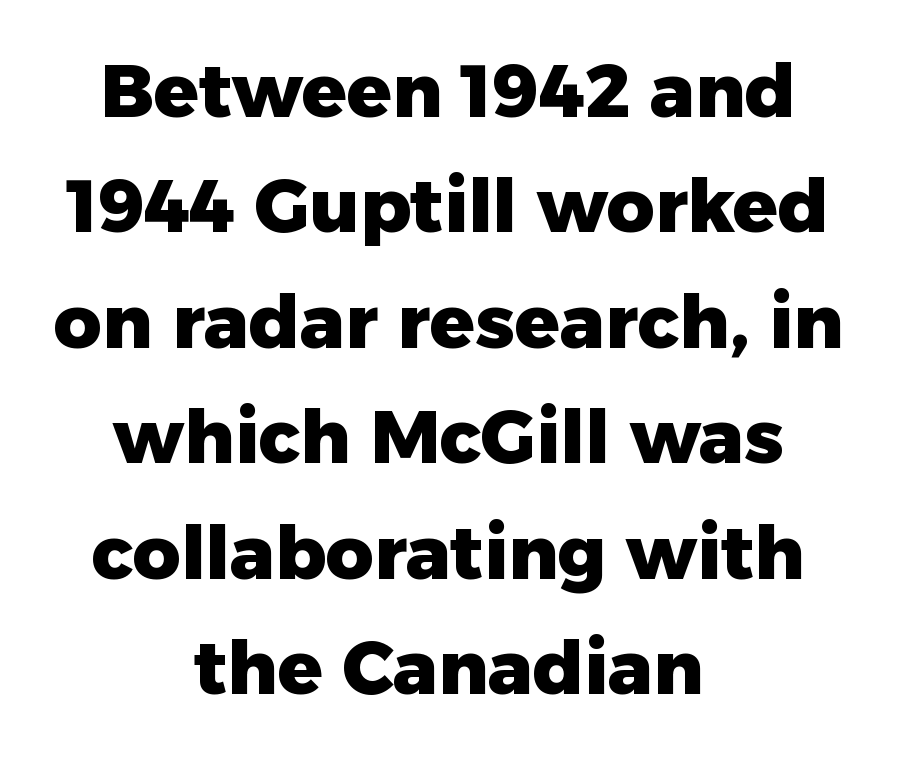
Q: Is the text bold? A: Yes.
Q: Is the text italic (slanted)? A: No, it is upright.
Q: Is the typeface a serif or a sans-serif typeface? A: Sans-serif.
Q: Is the text underlined? A: No.
Q: How is the paragraph aligned? A: Centered.
Q: Is the spacing between letters normal or unusually wide? A: Normal.
Q: Is the spacing between lines tight, normal or loose? A: Normal.
Q: Width (condensed, normal, or wide)? A: Normal.
Q: Stroke contrast? A: Low.
Q: x-height? A: Medium.
Q: Monospaced? A: No.
